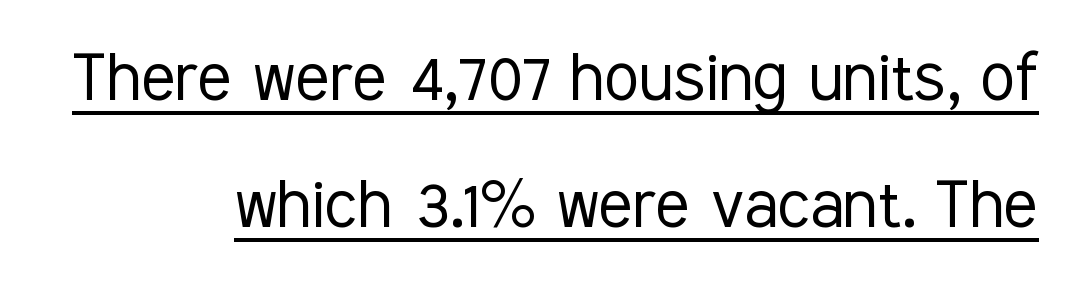
The image shows 79 px light, condensed sans-serif type, upright; set right-aligned, normal line spacing (1.61x), normal letter spacing, underlined; low stroke contrast and a medium x-height.
